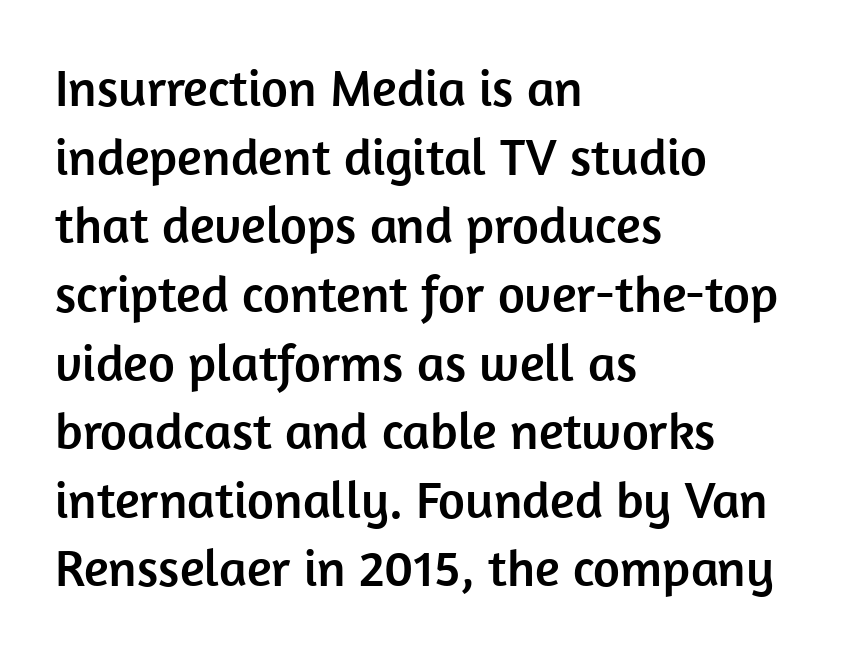
{"serif": "no", "italic": "no", "width": "normal", "stroke_contrast": "low", "x_height": "medium", "monospaced": "no", "underline": "no", "align": "left", "line_spacing": "normal", "line_spacing_ratio": 1.32, "letter_spacing": "normal", "letter_spacing_em": 0.0, "glyph_px": 52}
